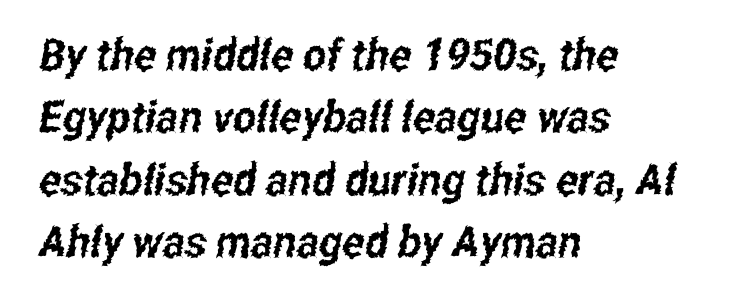
Line beginnings align vertically; line endings do not. The font family rendered here belongs to the sans-serif group. These lines are rendered in a variable-pitch font. Beneath every word, the page is bare. Spacing between characters is what you'd get straight out of the box. Regular leading.
